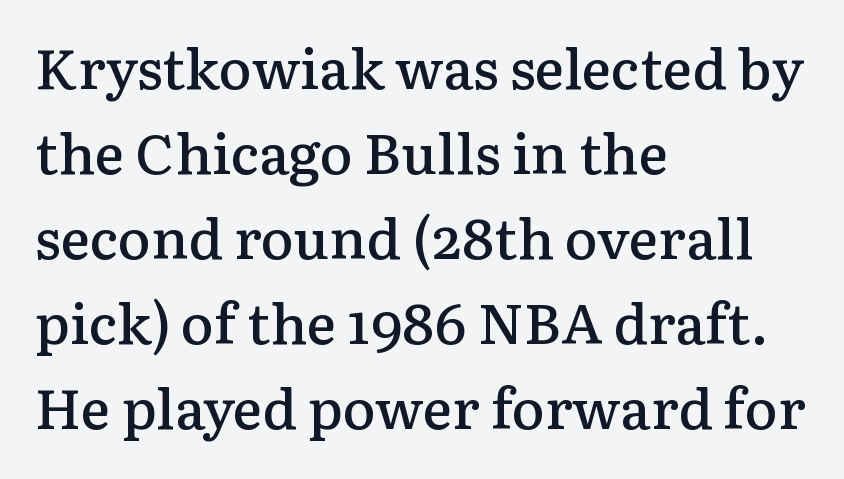
Q: Is the text bold? A: Semi-bold.
Q: Is the text italic (slanted)? A: No, it is upright.
Q: Is the typeface a serif or a sans-serif typeface? A: Serif.
Q: Is the text underlined? A: No.
Q: How is the paragraph aligned? A: Left-aligned.
Q: Is the spacing between letters normal or unusually wide? A: Normal.
Q: Is the spacing between lines tight, normal or loose? A: Normal.
Q: Width (condensed, normal, or wide)? A: Normal.
Q: Stroke contrast? A: Low.
Q: x-height? A: Medium.
Q: Monospaced? A: No.
